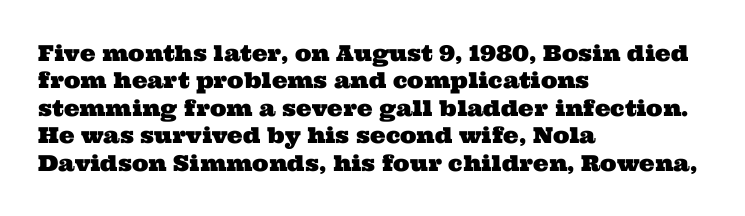
{"underline": "no", "align": "left", "line_spacing": "normal", "line_spacing_ratio": 1.25, "letter_spacing": "normal", "letter_spacing_em": 0.0, "glyph_px": 22}
